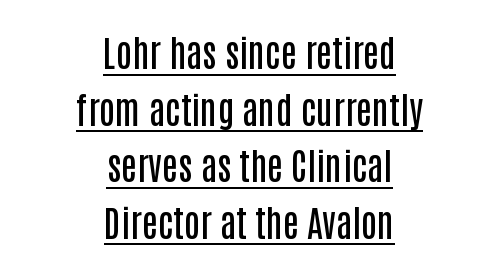
The image shows 36 px semibold, condensed sans-serif type, upright; set centered, normal line spacing (1.57x), normal letter spacing, underlined; low stroke contrast and a large x-height.
